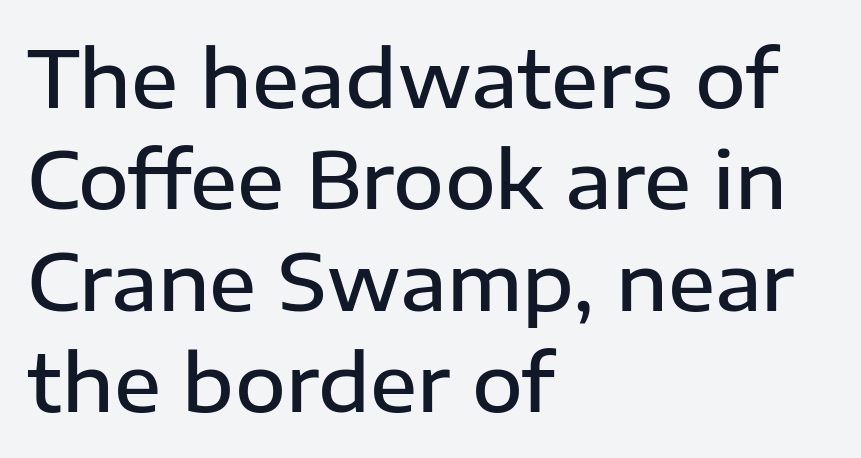
I'd call this a sans setting — the letters go barefoot. Whoever set this chose a conventional vertical rhythm. Anything drawn beneath the words? Only blank space. Does the lettering tilt? It doesn't — this is upright.
